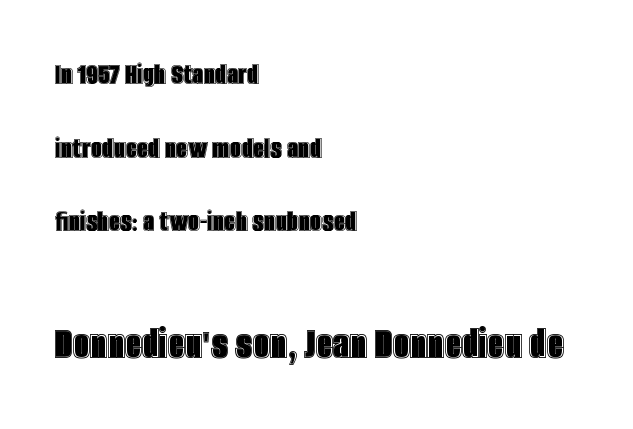
{"italic": "no", "width": "condensed", "x_height": "large", "monospaced": "no", "underline": "no", "align": "left", "line_spacing": "loose", "line_spacing_ratio": 2.3, "letter_spacing": "normal", "letter_spacing_em": 0.0, "larger_block": "second", "size_ratio": 1.5, "glyph_px": 48}
